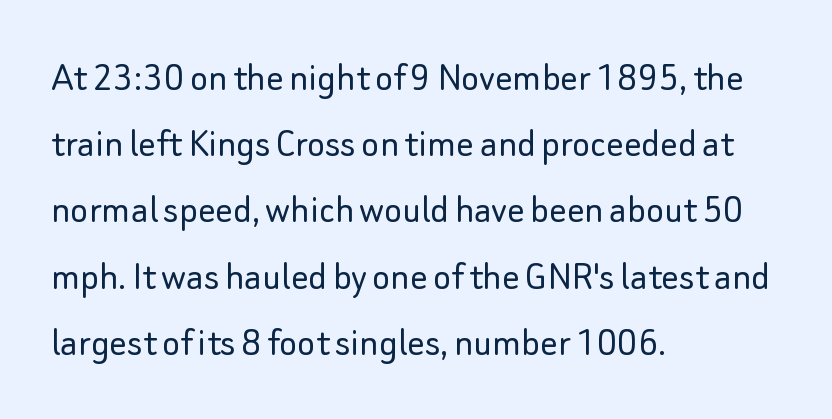
Font category for this specimen: sans-serif. The gap between lines stays unmarked. These glyphs show unthickened strokes, regular width or finer. The rendering uses natural spacing where letterforms have individual widths.
